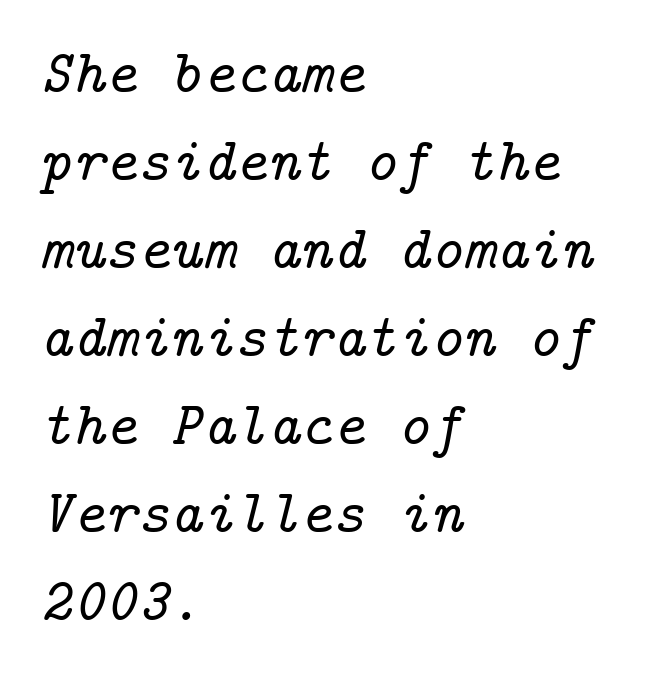
{"serif": "yes", "italic": "yes", "lean": "right", "slant_degrees": 14, "width": "normal", "stroke_contrast": "low", "x_height": "medium", "underline": "no", "align": "left", "line_spacing": "normal", "line_spacing_ratio": 1.42, "letter_spacing": "normal", "letter_spacing_em": 0.0, "glyph_px": 62}
